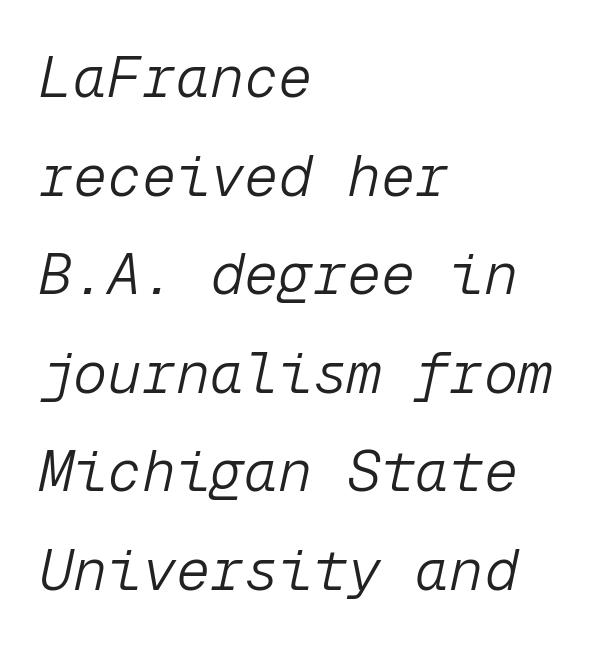
{"italic": "yes", "lean": "right", "slant_degrees": 12, "bold": "no", "weight": "light", "width": "normal", "stroke_contrast": "low", "x_height": "medium", "monospaced": "yes", "underline": "no", "align": "left", "line_spacing_ratio": 1.73, "letter_spacing": "normal", "letter_spacing_em": 0.0, "glyph_px": 57}
